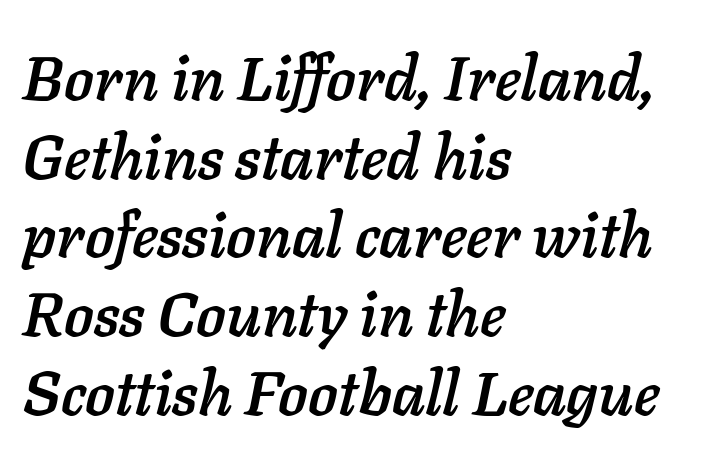
The image shows 62 px text type, italic (leaning right); set left-aligned, normal line spacing (1.27x), normal letter spacing, not underlined; low stroke contrast and a medium x-height.
